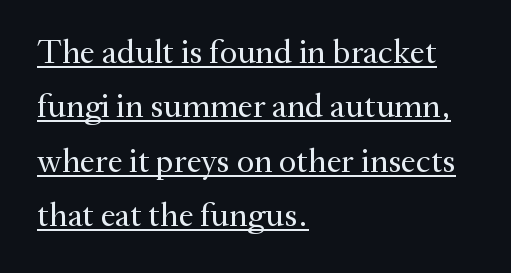
The image shows 34 px regular-weight serif type, upright; set left-aligned, normal line spacing (1.6x), normal letter spacing, underlined; medium stroke contrast and a small x-height.
